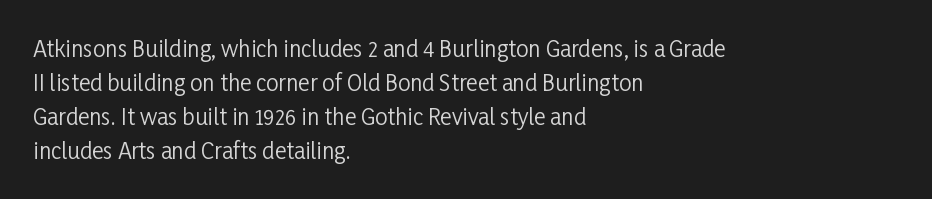
Q: Is the text bold? A: No.
Q: Is the text italic (slanted)? A: No, it is upright.
Q: Is the text underlined? A: No.
Q: How is the paragraph aligned? A: Left-aligned.
Q: Is the spacing between letters normal or unusually wide? A: Normal.
Q: Is the spacing between lines tight, normal or loose? A: Normal.
